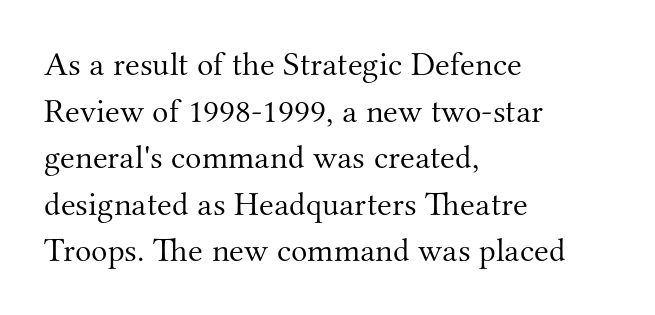
The image shows 34 px light serif type, upright; set left-aligned, normal line spacing (1.37x), normal letter spacing, not underlined; medium stroke contrast and a small x-height.
